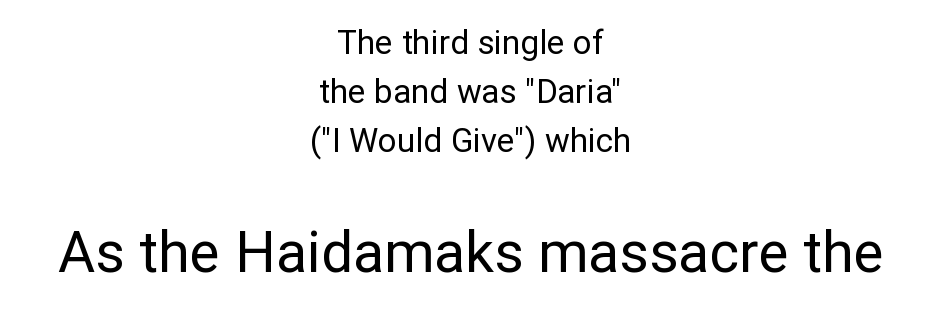
The image shows 57 px regular-weight sans-serif type, upright; set centered, normal line spacing (1.49x), normal letter spacing, not underlined; the second (bottom) block is 1.73x larger; low stroke contrast and a medium x-height.
